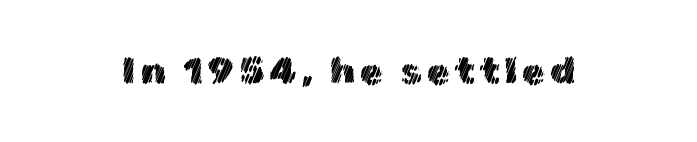
Q: Is the text italic (slanted)? A: No, it is upright.
Q: Is the text underlined? A: No.
Q: Width (condensed, normal, or wide)? A: Normal.
Q: x-height? A: Medium.
Q: Monospaced? A: No.
